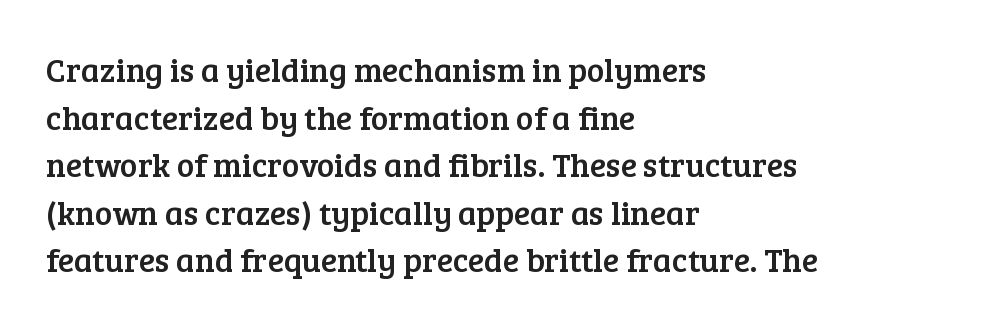
Think of a printed novel: that variable character pitch is what you see here. Words appear dense and cohesive because spacing is normal. A typesetter would mark this as roman, not italic. Serifs: yes, visible at the terminals of the letterforms.
